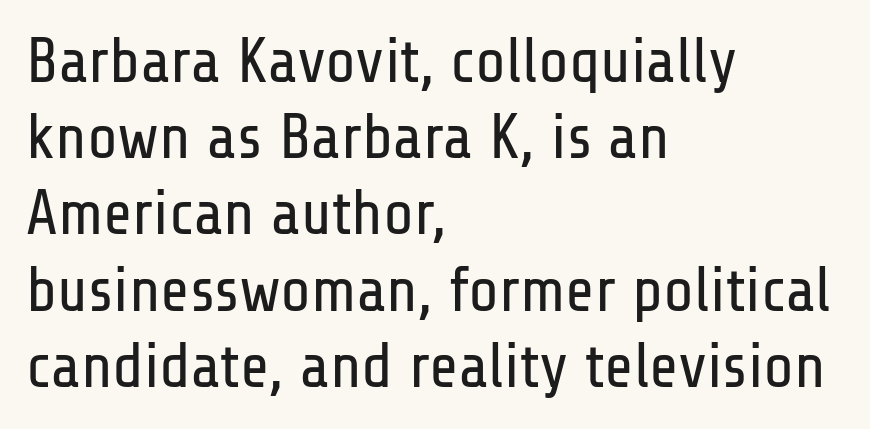
Q: Is the text bold? A: No.
Q: Is the text italic (slanted)? A: No, it is upright.
Q: Is the typeface a serif or a sans-serif typeface? A: Sans-serif.
Q: Is the text underlined? A: No.
Q: How is the paragraph aligned? A: Left-aligned.
Q: Is the spacing between letters normal or unusually wide? A: Normal.
Q: Width (condensed, normal, or wide)? A: Condensed.
Q: Stroke contrast? A: Low.
Q: x-height? A: Medium.
Q: Monospaced? A: No.
